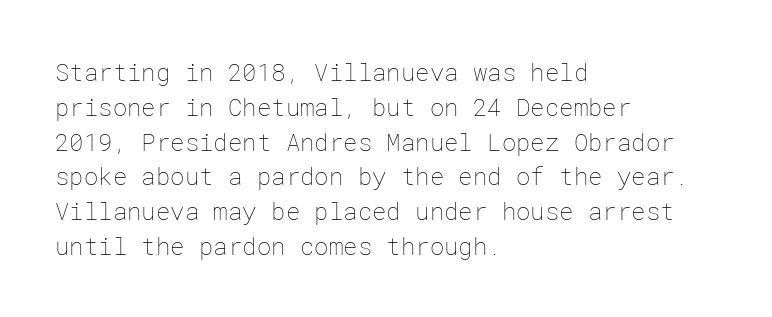
Summary of weight: not heavy and not bold. The passage shown stacks its lines at a standard gap. Upright lettering throughout. Tracking value appears to be zero — textbook default spacing.
